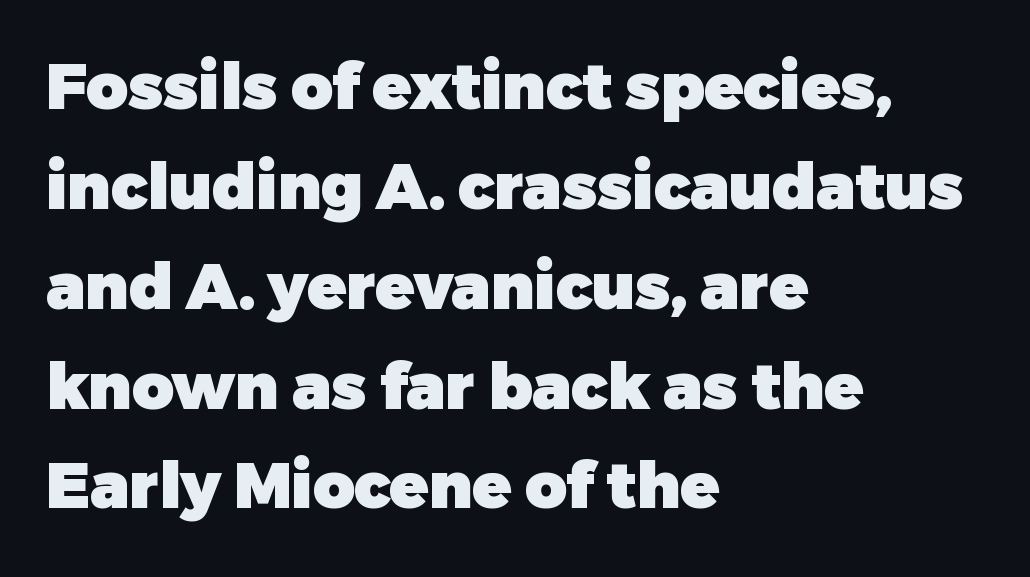
The image shows 64 px heavy sans-serif type, upright; set left-aligned, normal line spacing (1.56x), normal letter spacing, not underlined; low stroke contrast and a medium x-height.
